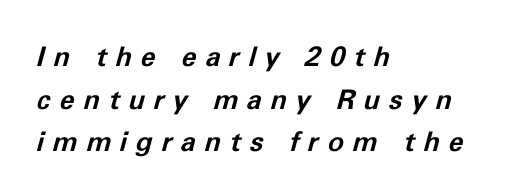
The image shows 27 px bold type, italic (leaning right); set left-aligned, normal line spacing (1.58x), unusually wide letter spacing (+0.33 em), not underlined.
